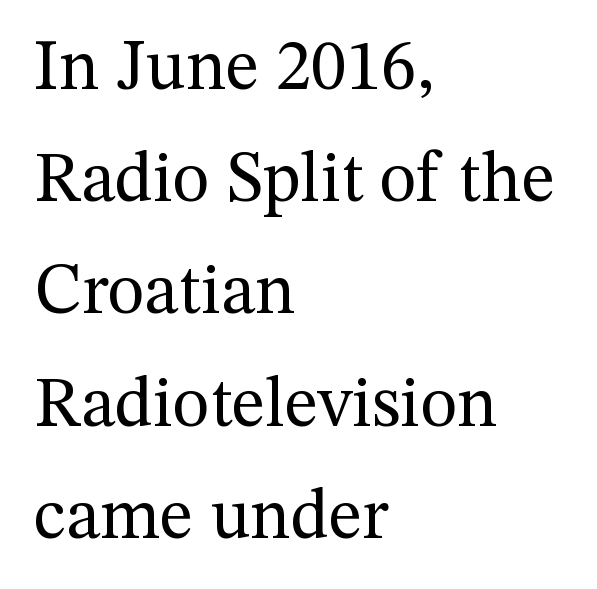
The image shows 71 px regular-weight serif type, upright; set left-aligned, normal line spacing (1.58x), normal letter spacing, not underlined; medium stroke contrast and a medium x-height.
